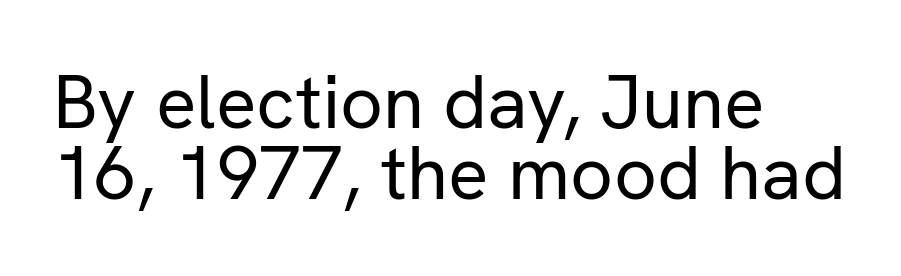
{"serif": "no", "italic": "no", "bold": "no", "weight": "regular", "width": "normal", "stroke_contrast": "low", "x_height": "medium", "monospaced": "no", "underline": "no", "align": "left", "line_spacing": "tight", "line_spacing_ratio": 0.95, "letter_spacing": "normal", "letter_spacing_em": 0.0, "glyph_px": 75}
